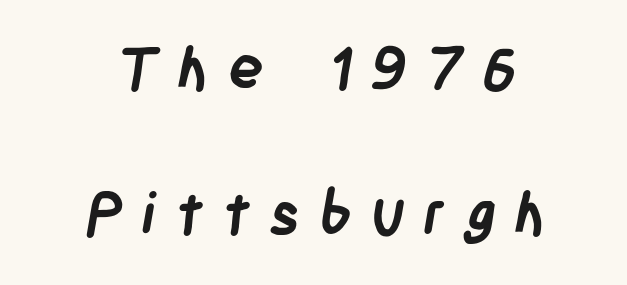
The image shows 59 px semibold, condensed sans-serif type; set centered, loose line spacing (2.45x), unusually wide letter spacing (+0.32 em), not underlined; low stroke contrast and a large x-height.
